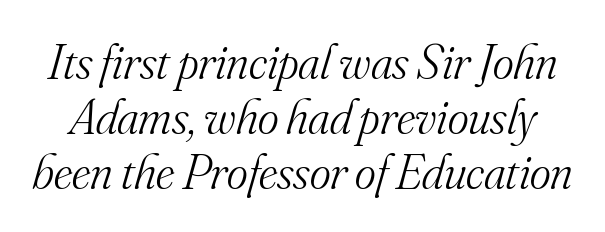
{"serif": "yes", "italic": "yes", "lean": "right", "slant_degrees": 16, "bold": "no", "weight": "light", "width": "normal", "stroke_contrast": "medium", "x_height": "small", "monospaced": "no", "underline": "no", "line_spacing": "tight", "line_spacing_ratio": 1.1, "letter_spacing": "normal", "letter_spacing_em": 0.0, "glyph_px": 50}
